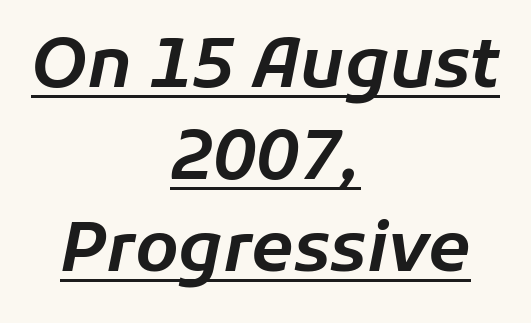
Q: Is the text italic (slanted)? A: Yes, it leans right by about 11 degrees.
Q: Is the text underlined? A: Yes.
Q: How is the paragraph aligned? A: Centered.
Q: Is the spacing between letters normal or unusually wide? A: Normal.
Q: Is the spacing between lines tight, normal or loose? A: Normal.
Q: Width (condensed, normal, or wide)? A: Normal.
Q: Stroke contrast? A: Low.
Q: x-height? A: Medium.
Q: Monospaced? A: No.
